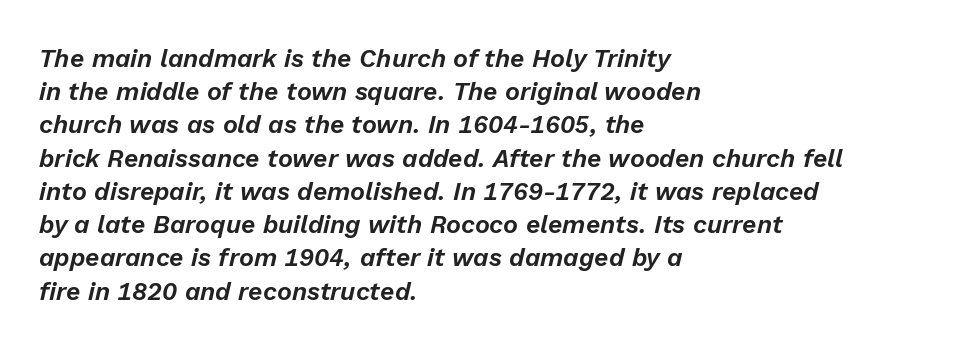
Descender tails drop into unmarked territory. The passage shown stacks its lines at a standard gap. There is no visible air inserted between adjacent glyphs. The rendering anchors every line to the left-hand side. Observe the lean: these are italic letterforms.
